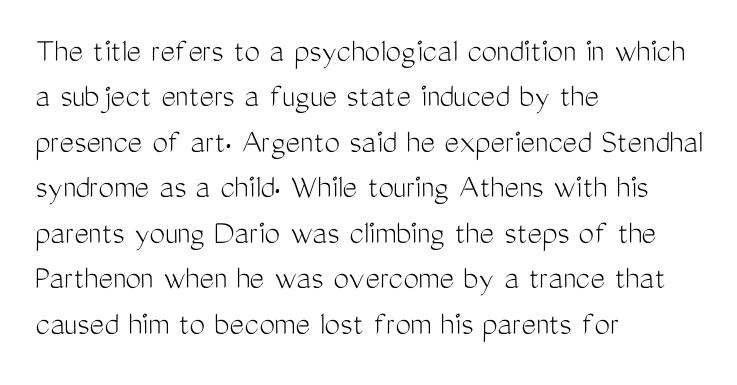
Observe the absence of serifs on each vertical stroke in this sample. Has an underline been added? It has not. This is roman type, the default non-slanted kind. The strokes carry an ordinary text weight at most. Character widths vary here, with narrow letters taking less room than wide ones. Notice how descenders clear the ascenders below comfortably — that's standard leading.
